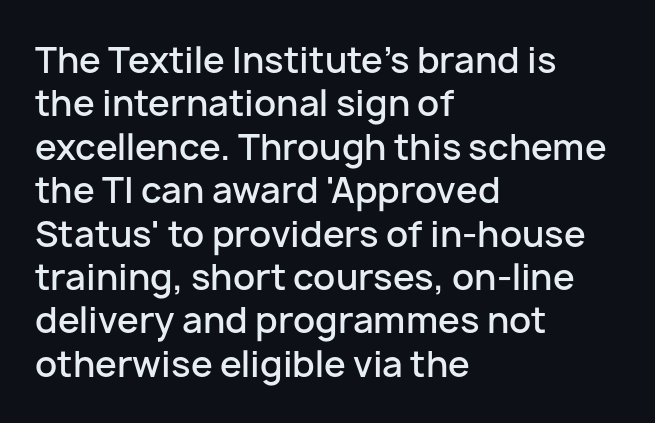
Characters follow at the spacing the type designer built in. Every letter is mildly thick-stroked: semibold rather than bold. Italic? Not at all — the glyphs are vertical. Nothing sits at the stroke ends, so this counts as sans-serif. Bare-footed words on every line. The lines in this sample share a left origin and differ only in where they stop.
